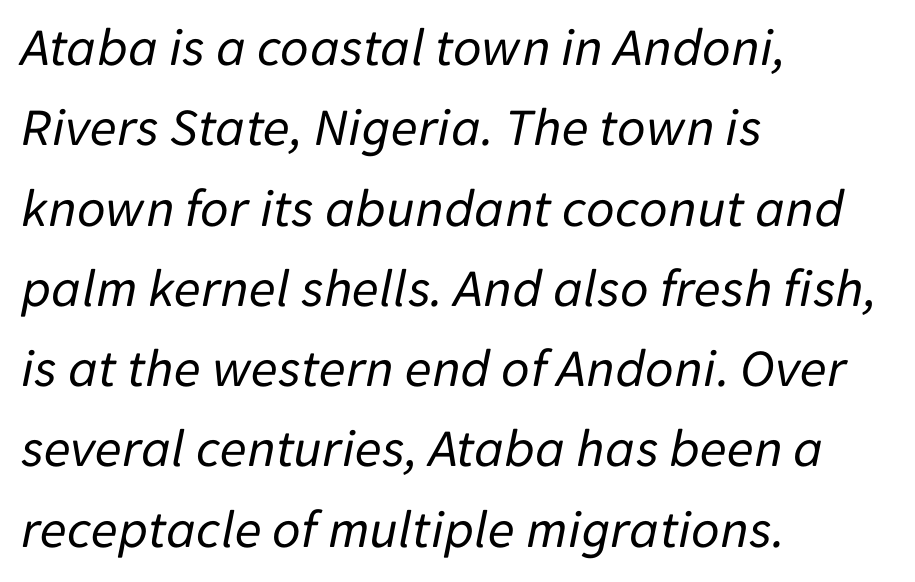
The image shows 55 px regular-weight type, italic (leaning right); set left-aligned, normal line spacing (1.46x), normal letter spacing, not underlined; low stroke contrast and a medium x-height.
